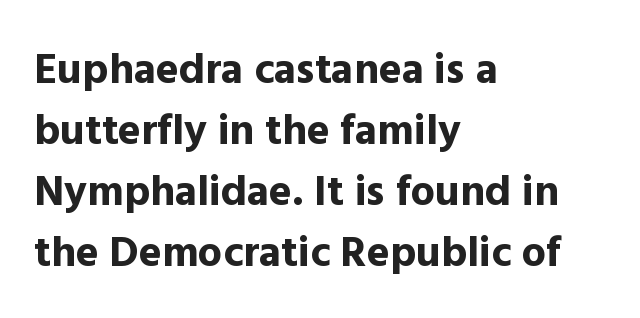
Q: Is the text bold? A: Yes.
Q: Is the text italic (slanted)? A: No, it is upright.
Q: Is the typeface a serif or a sans-serif typeface? A: Sans-serif.
Q: Is the text underlined? A: No.
Q: How is the paragraph aligned? A: Left-aligned.
Q: Is the spacing between letters normal or unusually wide? A: Normal.
Q: Is the spacing between lines tight, normal or loose? A: Normal.
Q: Width (condensed, normal, or wide)? A: Normal.
Q: x-height? A: Medium.
Q: Monospaced? A: No.
